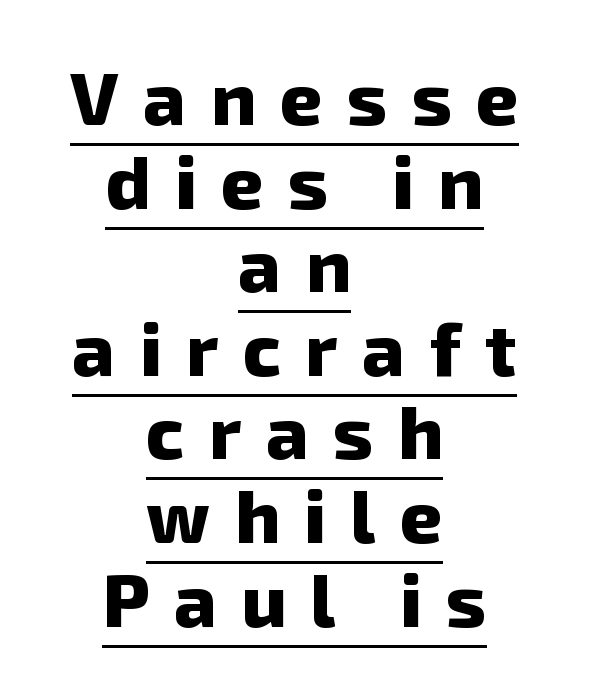
{"serif": "no", "bold": "yes", "weight": "heavy", "width": "normal", "stroke_contrast": "low", "x_height": "medium", "monospaced": "no", "underline": "yes", "align": "center", "line_spacing": "tight", "line_spacing_ratio": 1.13, "letter_spacing": "wide", "letter_spacing_em": 0.33, "glyph_px": 74}
